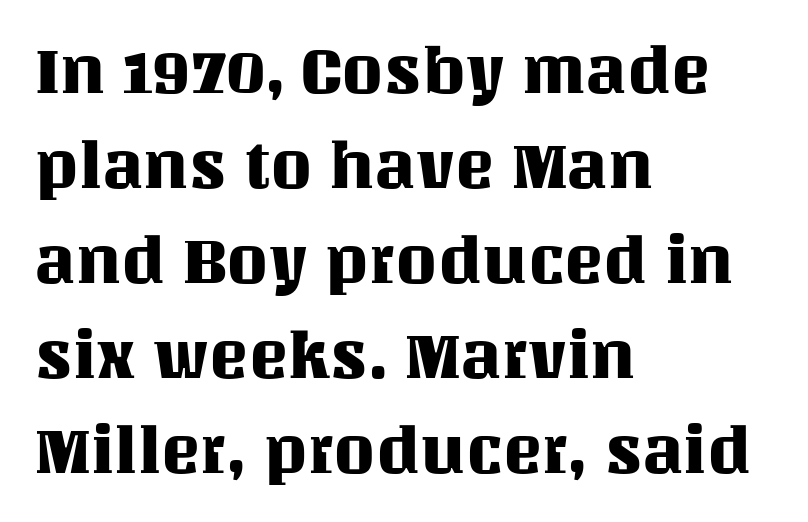
Q: Is the text italic (slanted)? A: No, it is upright.
Q: Is the text underlined? A: No.
Q: How is the paragraph aligned? A: Left-aligned.
Q: Is the spacing between letters normal or unusually wide? A: Normal.
Q: Is the spacing between lines tight, normal or loose? A: Normal.
Q: Width (condensed, normal, or wide)? A: Normal.
Q: Stroke contrast? A: Medium.
Q: x-height? A: Large.
Q: Monospaced? A: No.
